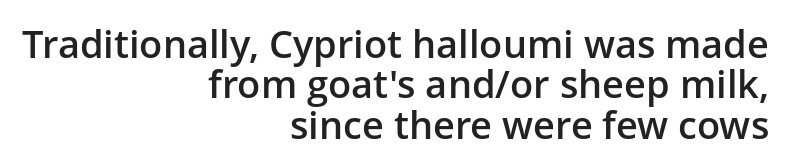
Q: Is the text bold? A: Semi-bold.
Q: Is the text italic (slanted)? A: No, it is upright.
Q: Is the typeface a serif or a sans-serif typeface? A: Sans-serif.
Q: Is the text underlined? A: No.
Q: How is the paragraph aligned? A: Right-aligned.
Q: Is the spacing between letters normal or unusually wide? A: Normal.
Q: Is the spacing between lines tight, normal or loose? A: Tight.
Q: Width (condensed, normal, or wide)? A: Normal.
Q: Stroke contrast? A: Low.
Q: x-height? A: Medium.
Q: Monospaced? A: No.
